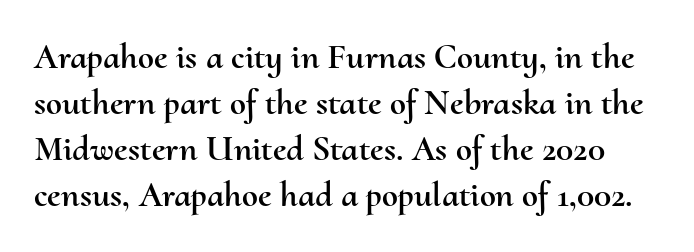
The image shows 36 px text type, upright; set normal line spacing (1.28x), normal letter spacing, not underlined; medium stroke contrast and a small x-height.
